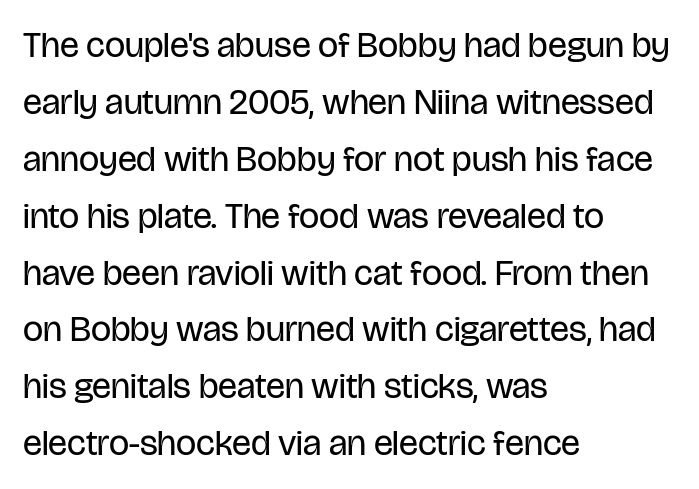
{"serif": "no", "italic": "no", "bold": "no", "weight": "regular", "width": "condensed", "stroke_contrast": "low", "x_height": "large", "monospaced": "no", "underline": "no", "align": "left", "line_spacing": "normal", "line_spacing_ratio": 1.58, "letter_spacing": "normal", "letter_spacing_em": 0.0, "glyph_px": 36}
